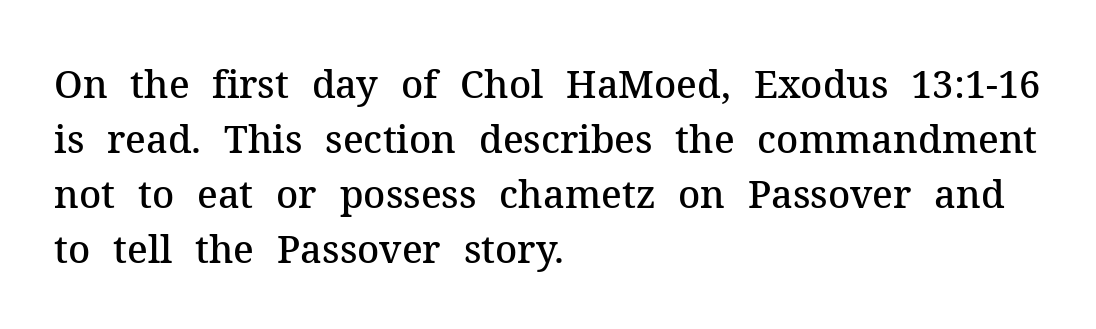
The image shows 38 px semibold serif type, upright; set left-aligned, normal line spacing (1.45x), normal letter spacing, not underlined; medium stroke contrast and a medium x-height.
